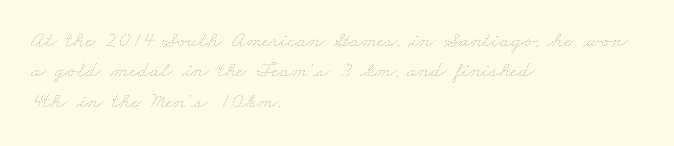
These lines sit exactly where default settings would place them. Summary of weight: not heavy and not bold. Each word holds together tightly as a unit, with standard inter-letter gaps. Anything drawn beneath the words? Only blank space. Compared with a centered layout, this one pins lines to the left instead.
